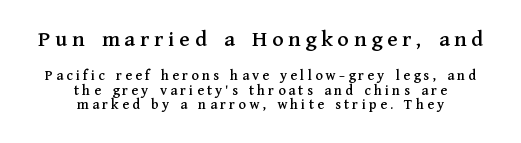
Q: Is the text italic (slanted)? A: No, it is upright.
Q: Is the text underlined? A: No.
Q: How is the paragraph aligned? A: Centered.
Q: Is the spacing between letters normal or unusually wide? A: Unusually wide.
Q: Is the spacing between lines tight, normal or loose? A: Tight.
Q: Which block of text is set in a larger size, the first (top) or the second (bottom)? A: The first (top) one.
